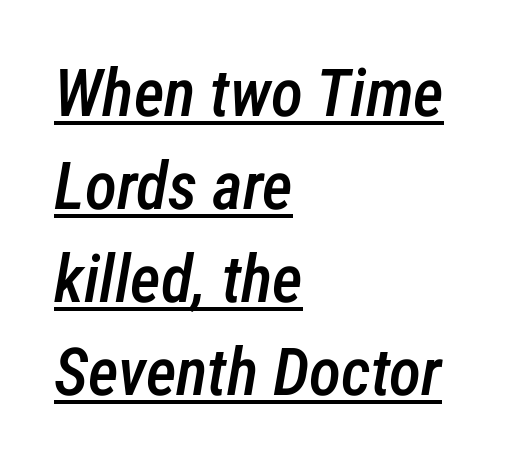
Think of a printed novel: that variable character pitch is what you see here. Every character sits at an angle, as italics do. The rendering anchors every line to the left-hand side. Emphasis by weight is partial: semibold. The string is rendered with underlining switched on.
